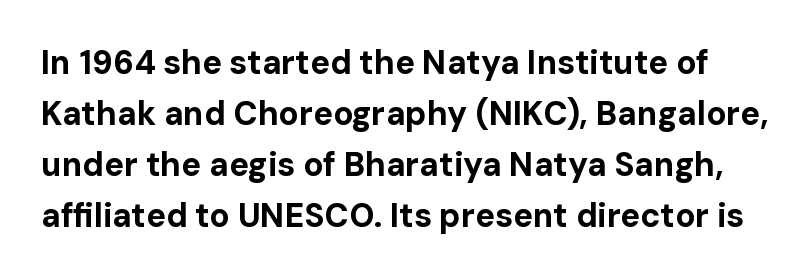
{"serif": "no", "italic": "no", "bold": "yes", "weight": "bold", "width": "normal", "stroke_contrast": "low", "x_height": "medium", "monospaced": "no", "underline": "no", "line_spacing": "normal", "line_spacing_ratio": 1.55, "letter_spacing": "normal", "letter_spacing_em": 0.0, "glyph_px": 33}
